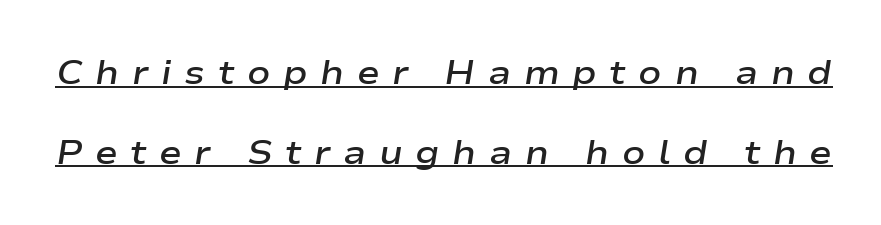
Caption: semibold face, moderately heavy strokes. Italic: yes, the glyphs are oblique. This sample has the flowing, uneven cadence of proportional lettering. Horizontal bands of white between lines are thick stripes. The sample's only ornament is a line tracing under the words.
